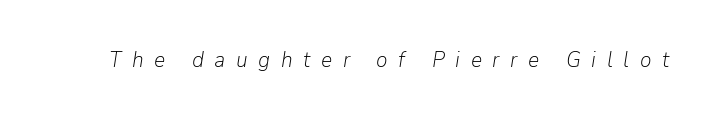
A clean baseline with only descenders dipping below it. Tall strokes in this sample are angled rather than plumb. A typesetter would call this heavily tracked-out type. The face looks like a standard text weight, possibly lighter.
